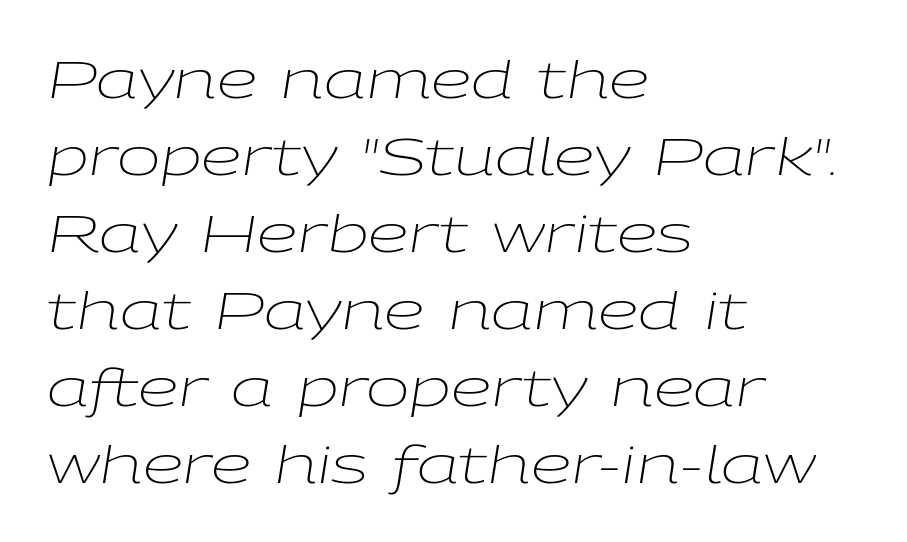
Q: Is the text bold? A: No.
Q: Is the text italic (slanted)? A: Yes, it leans right by about 9 degrees.
Q: Is the text underlined? A: No.
Q: How is the paragraph aligned? A: Left-aligned.
Q: Is the spacing between letters normal or unusually wide? A: Normal.
Q: Is the spacing between lines tight, normal or loose? A: Normal.
Q: Width (condensed, normal, or wide)? A: Wide.
Q: Stroke contrast? A: Low.
Q: x-height? A: Medium.
Q: Monospaced? A: No.
